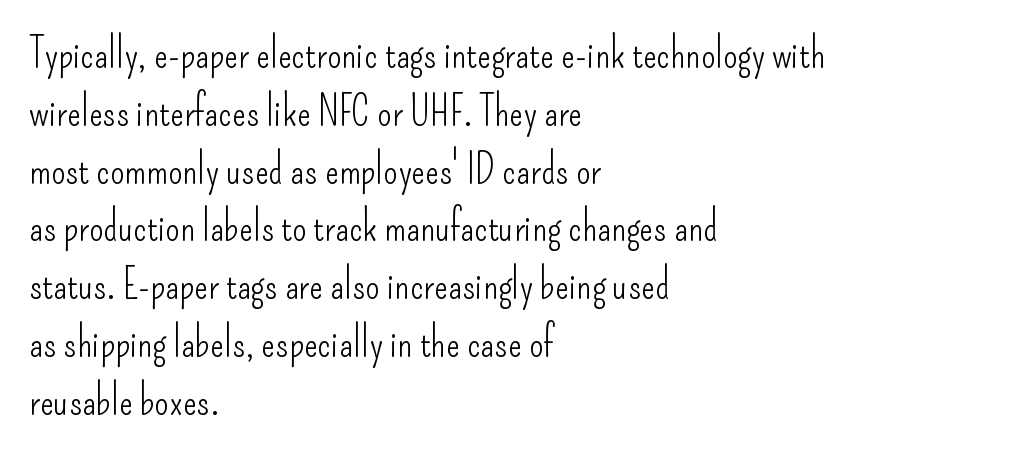
{"serif": "no", "italic": "no", "bold": "no", "weight": "light", "width": "condensed", "stroke_contrast": "low", "x_height": "small", "monospaced": "no", "underline": "no", "align": "left", "line_spacing": "normal", "line_spacing_ratio": 1.41, "letter_spacing": "normal", "letter_spacing_em": 0.0, "glyph_px": 41}
